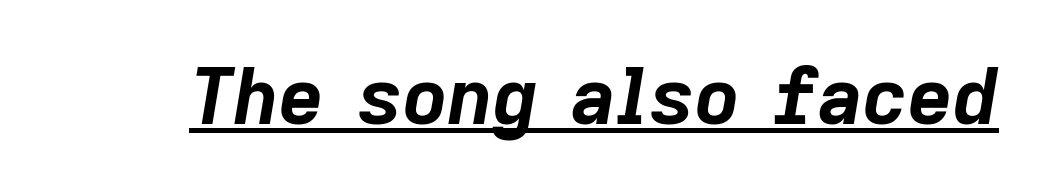
Q: Is the text bold? A: Yes.
Q: Is the text italic (slanted)? A: Yes, it leans right by about 9 degrees.
Q: Is the text underlined? A: Yes.
Q: Is the spacing between letters normal or unusually wide? A: Normal.
Q: Width (condensed, normal, or wide)? A: Normal.
Q: Stroke contrast? A: Low.
Q: x-height? A: Medium.
Q: Monospaced? A: No.
